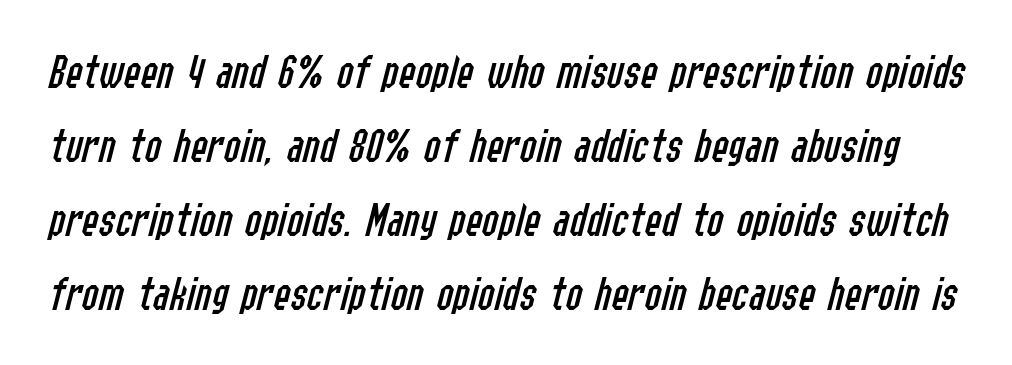
The image shows 50 px regular-weight, condensed type, italic (leaning right); set normal line spacing (1.48x), normal letter spacing, not underlined; low stroke contrast and a medium x-height.
